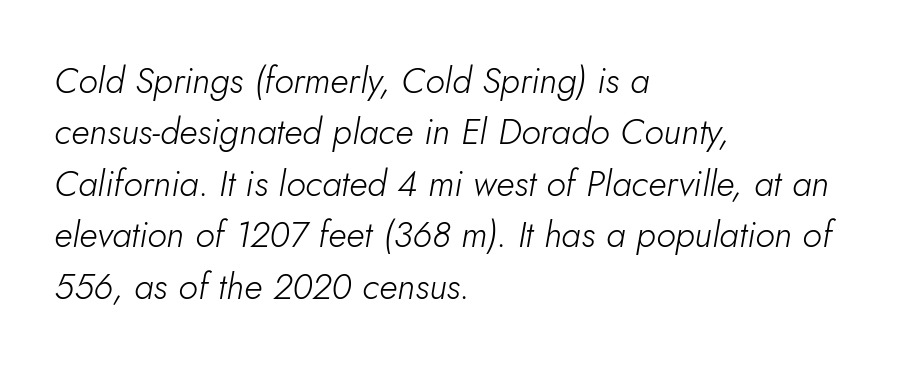
Alignment: flush left. Each word holds together tightly as a unit, with standard inter-letter gaps. Honestly, the row spacing looks completely unremarkable. Do the characters align in a grid? No, the font is proportional. The baseline area is clear.
